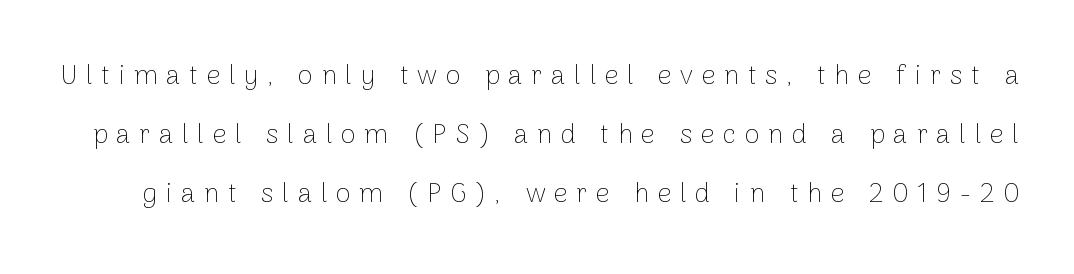
{"italic": "no", "bold": "no", "underline": "no", "line_spacing": "loose", "line_spacing_ratio": 2.19, "letter_spacing": "wide", "letter_spacing_em": 0.32, "glyph_px": 27}
